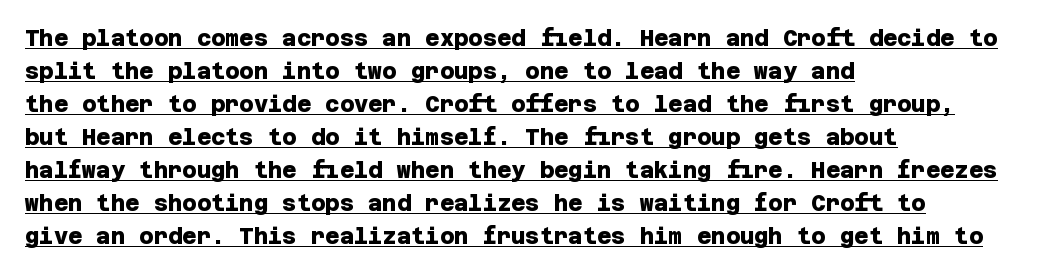
{"bold": "yes", "underline": "yes", "align": "left", "line_spacing": "normal", "line_spacing_ratio": 1.5, "letter_spacing": "normal", "letter_spacing_em": 0.0, "glyph_px": 22}
